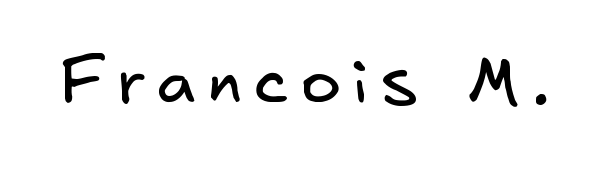
Unbolded letterforms with no extra heft. Stroke terminals: plain, sans-serif. No word sits above an underline.
